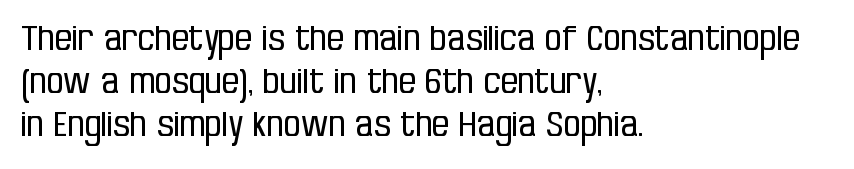
{"serif": "no", "italic": "no", "bold": "no", "weight": "regular", "width": "condensed", "stroke_contrast": "low", "x_height": "large", "monospaced": "no", "underline": "no", "align": "left", "line_spacing": "normal", "line_spacing_ratio": 1.26, "letter_spacing": "normal", "letter_spacing_em": 0.0, "glyph_px": 34}
